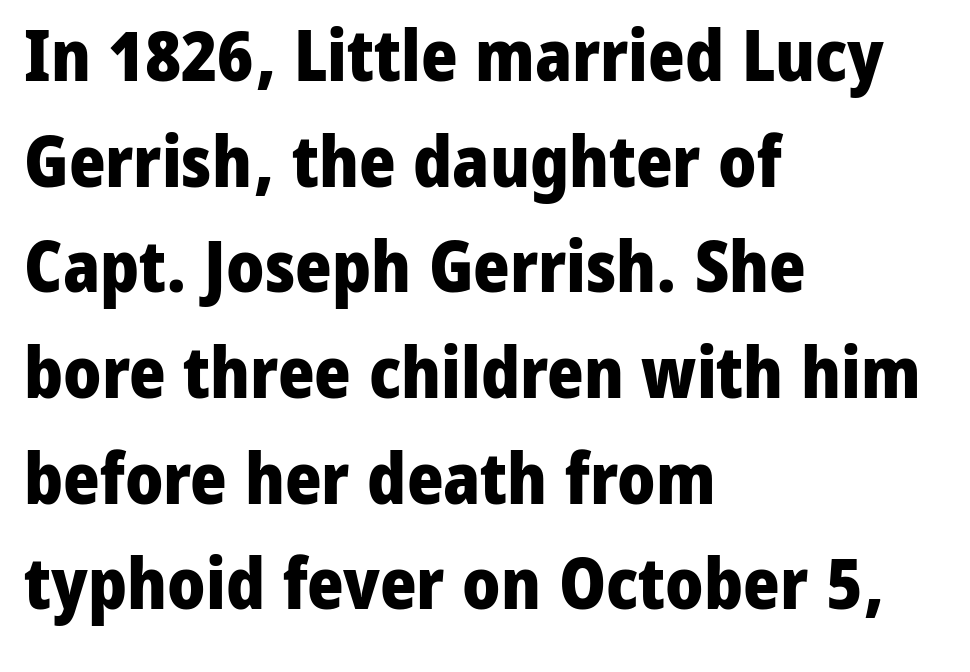
Compared with an ordinary text face, these strokes are far heavier — a full bold. Descenders hang freely into open space. The characters display no serif detailing; their extremities are plain. Characters remain perfectly vertical along every line. Tracking here is standard; glyphs follow each other at the usual distance.
